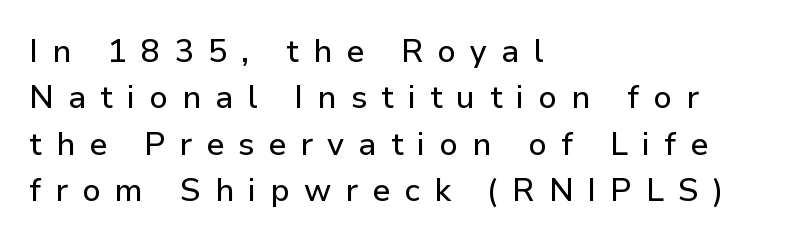
{"serif": "no", "italic": "no", "width": "normal", "stroke_contrast": "low", "x_height": "medium", "monospaced": "no", "underline": "no", "align": "left", "line_spacing": "normal", "line_spacing_ratio": 1.45, "letter_spacing": "wide", "letter_spacing_em": 0.44, "glyph_px": 32}
